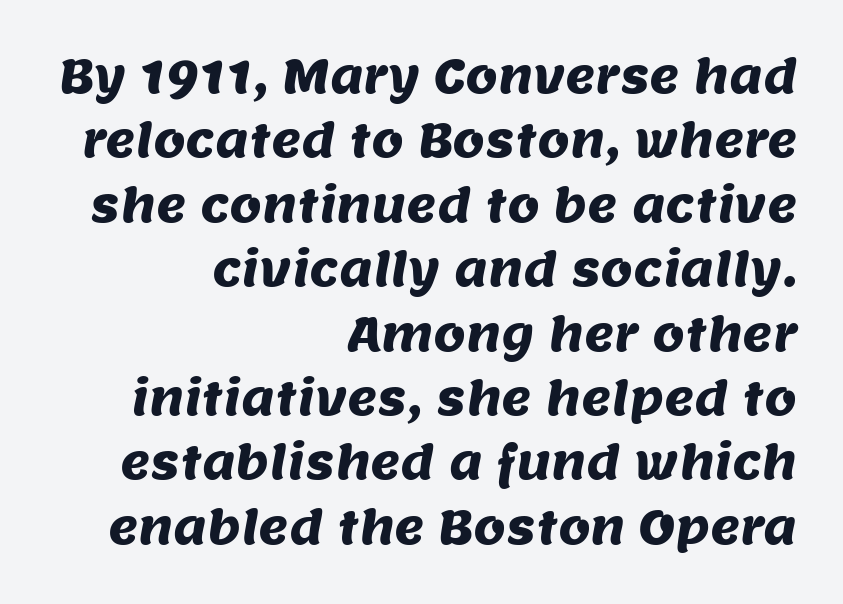
Q: Is the typeface a serif or a sans-serif typeface? A: Sans-serif.
Q: Is the text underlined? A: No.
Q: How is the paragraph aligned? A: Right-aligned.
Q: Is the spacing between letters normal or unusually wide? A: Normal.
Q: Is the spacing between lines tight, normal or loose? A: Normal.
Q: Width (condensed, normal, or wide)? A: Normal.
Q: Stroke contrast? A: Medium.
Q: x-height? A: Large.
Q: Monospaced? A: No.
